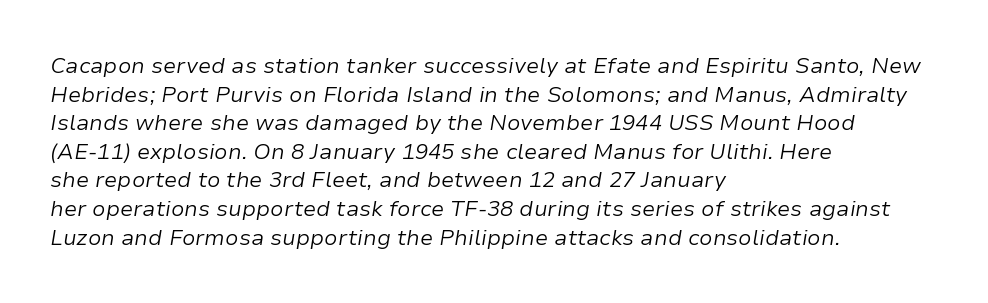
The image shows 22 px text type, italic (leaning right); set left-aligned, normal line spacing (1.3x), normal letter spacing, not underlined.
